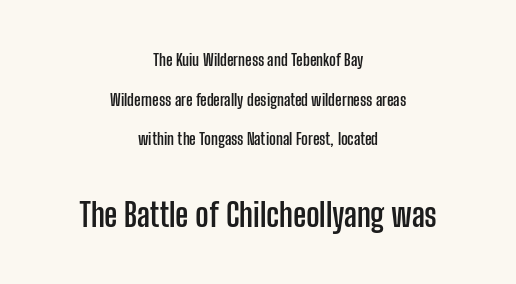
Q: Is the text bold? A: Yes.
Q: Is the text italic (slanted)? A: No, it is upright.
Q: Is the typeface a serif or a sans-serif typeface? A: Sans-serif.
Q: Is the text underlined? A: No.
Q: How is the paragraph aligned? A: Centered.
Q: Is the spacing between letters normal or unusually wide? A: Normal.
Q: Is the spacing between lines tight, normal or loose? A: Loose.
Q: Which block of text is set in a larger size, the first (top) or the second (bottom)? A: The second (bottom) one.
Q: Width (condensed, normal, or wide)? A: Condensed.
Q: Stroke contrast? A: Low.
Q: x-height? A: Medium.
Q: Monospaced? A: No.
